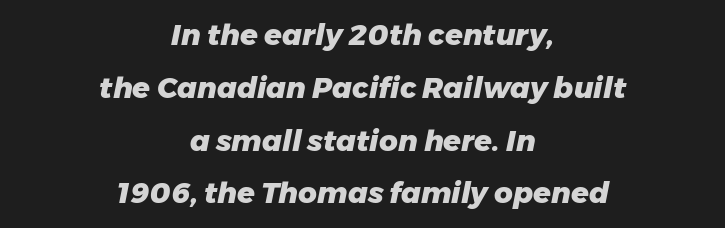
{"italic": "yes", "lean": "right", "slant_degrees": 11, "bold": "yes", "weight": "heavy", "width": "normal", "stroke_contrast": "low", "x_height": "medium", "monospaced": "no", "underline": "no", "align": "center", "line_spacing_ratio": 1.82, "letter_spacing": "normal", "letter_spacing_em": 0.0, "glyph_px": 29}
